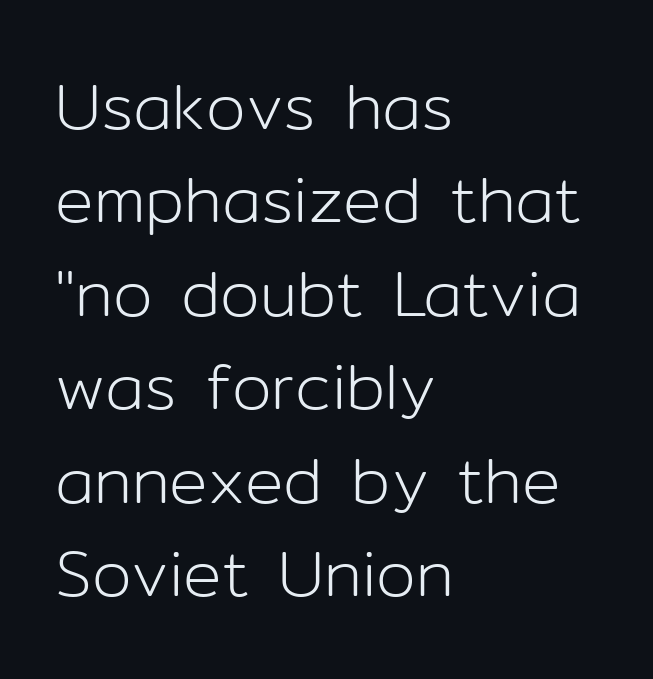
Q: Is the text bold? A: No.
Q: Is the text italic (slanted)? A: No, it is upright.
Q: Is the typeface a serif or a sans-serif typeface? A: Sans-serif.
Q: Is the text underlined? A: No.
Q: How is the paragraph aligned? A: Left-aligned.
Q: Is the spacing between letters normal or unusually wide? A: Normal.
Q: Is the spacing between lines tight, normal or loose? A: Normal.
Q: Width (condensed, normal, or wide)? A: Normal.
Q: Stroke contrast? A: Low.
Q: x-height? A: Medium.
Q: Monospaced? A: No.
